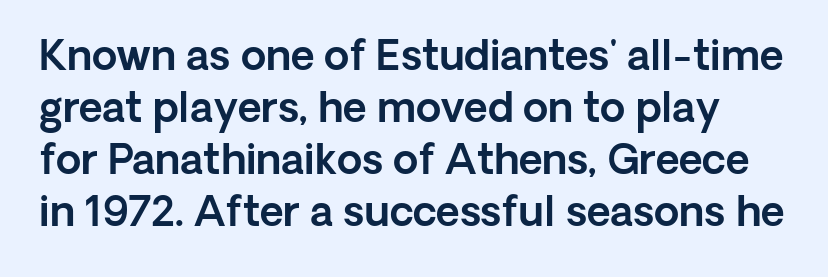
Classification — sans serif. Looks like regular typesetting: each glyph gets only the width it needs. The specimen omits any rule beneath the text block's lines. What's the leading like? Ordinary, nothing unusual.
